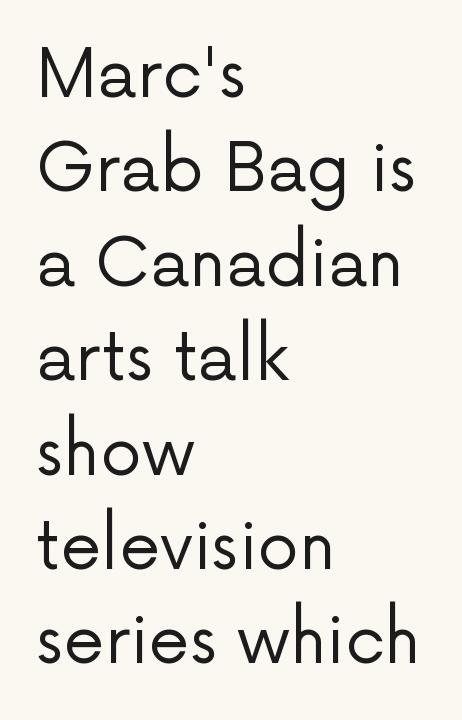
The glyphs are unaccompanied by any horizontal stroke below them. Summary of vertical rhythm: regular, with standard interline spacing. Note the varied advance widths — an 'i' is clearly narrower than an 'm'. You could call the tracking neutral — neither tight nor loose. The typesetter chose a ragged-right arrangement here. The typeface chosen for these lines omits serifs.
